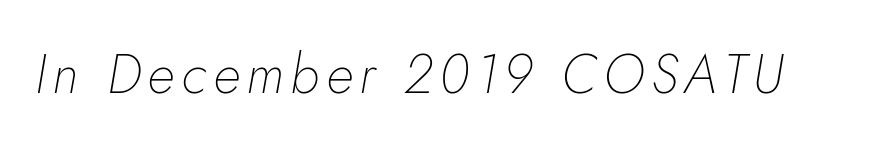
Q: Is the text bold? A: No.
Q: Is the text italic (slanted)? A: Yes, it leans right by about 5 degrees.
Q: Is the text underlined? A: No.
Q: Width (condensed, normal, or wide)? A: Normal.
Q: Stroke contrast? A: Low.
Q: x-height? A: Small.
Q: Monospaced? A: No.
